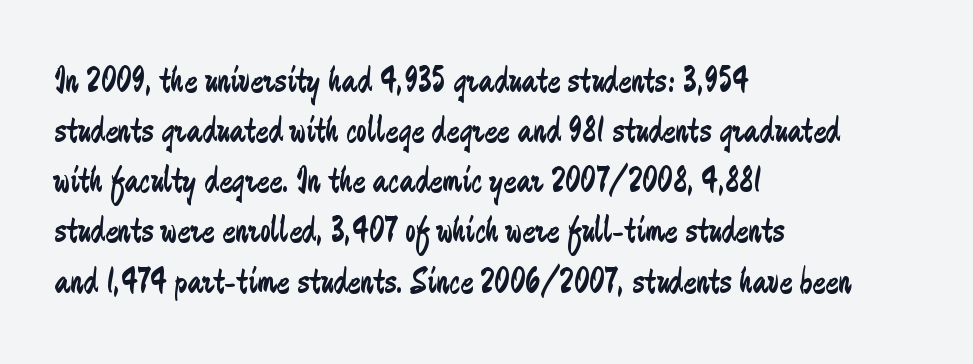
{"serif": "no", "bold": "no", "weight": "regular", "width": "condensed", "stroke_contrast": "low", "x_height": "small", "monospaced": "no", "underline": "no", "align": "left", "line_spacing": "normal", "line_spacing_ratio": 1.32, "letter_spacing": "normal", "letter_spacing_em": 0.0, "glyph_px": 38}
